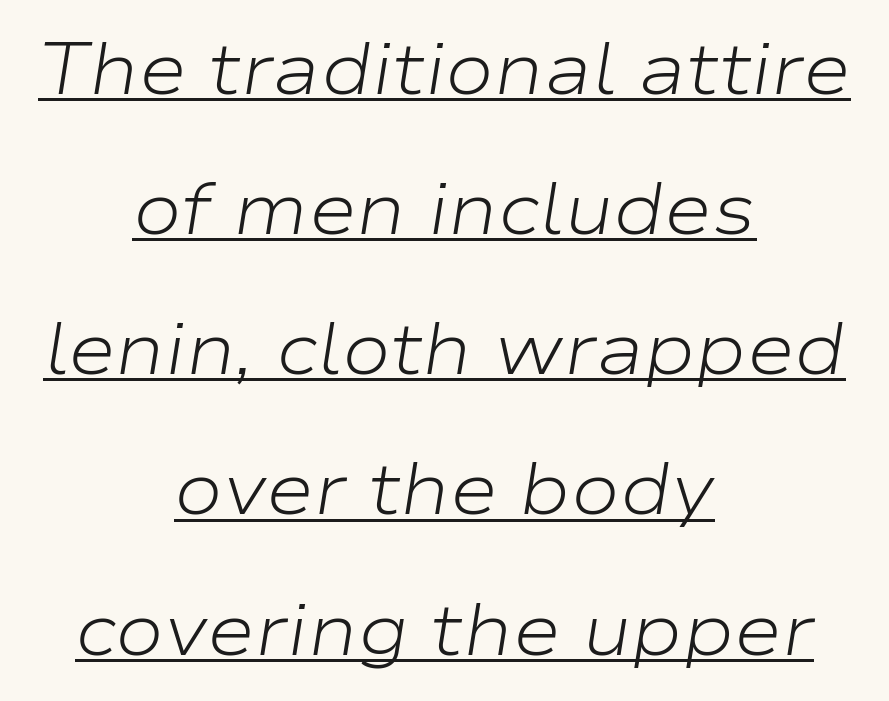
{"italic": "yes", "lean": "right", "slant_degrees": 9, "bold": "no", "weight": "light", "width": "wide", "stroke_contrast": "low", "x_height": "medium", "monospaced": "no", "underline": "yes", "align": "center", "line_spacing": "loose", "line_spacing_ratio": 1.92, "letter_spacing": "normal", "letter_spacing_em": 0.0, "glyph_px": 73}
